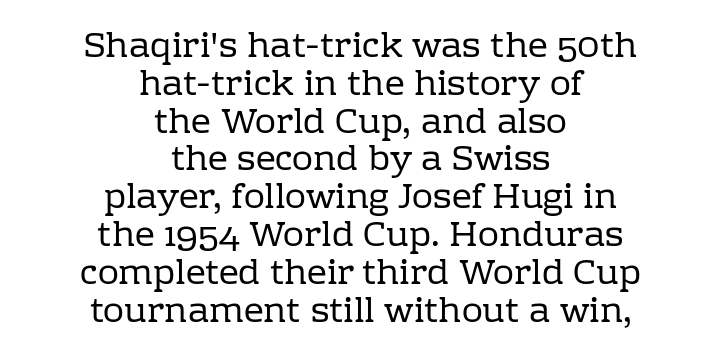
The image shows 35 px regular-weight serif type, upright; set centered, tight line spacing (1.08x), normal letter spacing, not underlined; low stroke contrast and a medium x-height.
